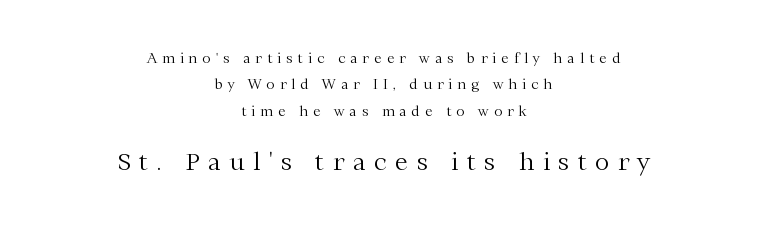
Q: Is the text bold? A: No.
Q: Is the text italic (slanted)? A: No, it is upright.
Q: Is the text underlined? A: No.
Q: How is the paragraph aligned? A: Centered.
Q: Is the spacing between letters normal or unusually wide? A: Unusually wide.
Q: Which block of text is set in a larger size, the first (top) or the second (bottom)? A: The second (bottom) one.
